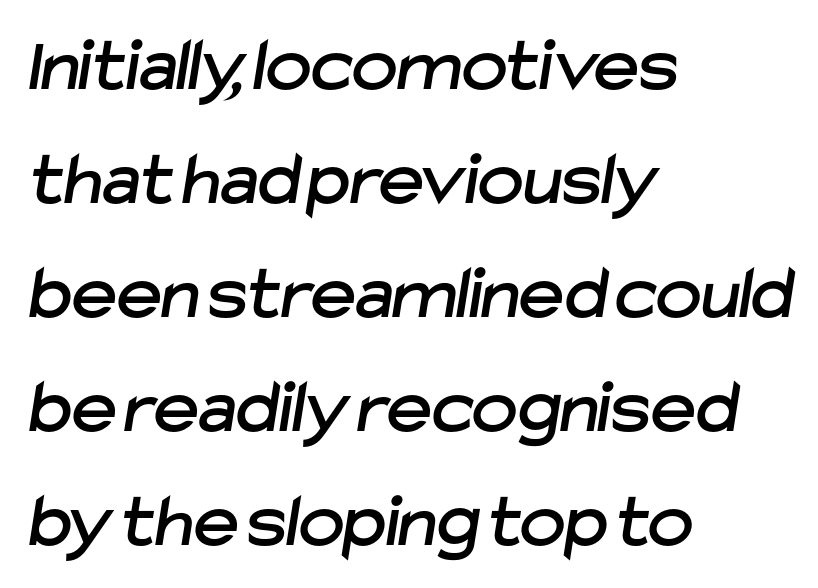
Compared with typical paragraphs, the rows here are spaced about the same. This sample uses plain, unmodified letter spacing. Here the designer chose a conventional face with non-uniform glyph widths. A classic flush-left, rag-right setting is used for this passage.
